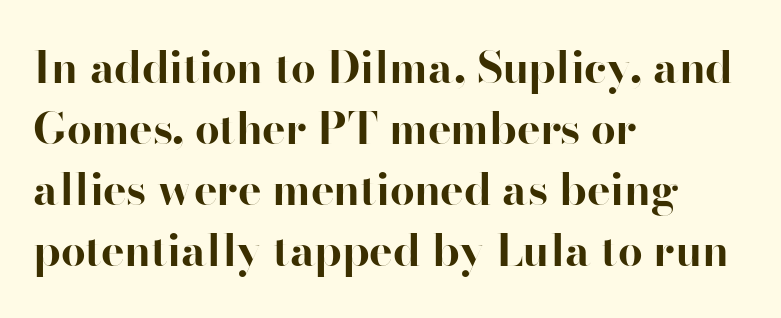
Q: Is the text bold? A: Yes.
Q: Is the text italic (slanted)? A: No, it is upright.
Q: Is the typeface a serif or a sans-serif typeface? A: Sans-serif.
Q: Is the text underlined? A: No.
Q: How is the paragraph aligned? A: Left-aligned.
Q: Is the spacing between letters normal or unusually wide? A: Normal.
Q: Is the spacing between lines tight, normal or loose? A: Normal.
Q: Width (condensed, normal, or wide)? A: Normal.
Q: Stroke contrast? A: High.
Q: x-height? A: Small.
Q: Monospaced? A: No.
